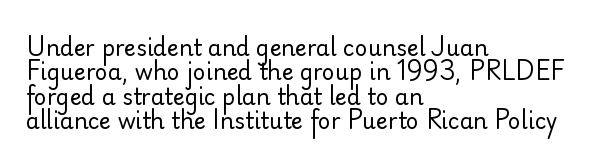
{"italic": "no", "bold": "no", "underline": "no", "align": "left", "line_spacing": "tight", "line_spacing_ratio": 1.11, "letter_spacing": "normal", "letter_spacing_em": 0.0, "glyph_px": 22}
